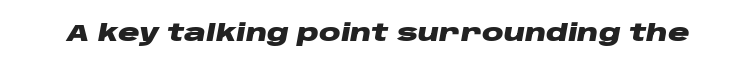
Q: Is the text bold? A: Yes.
Q: Is the text italic (slanted)? A: Yes, it leans right by about 10 degrees.
Q: Is the text underlined? A: No.
Q: Is the spacing between letters normal or unusually wide? A: Normal.
